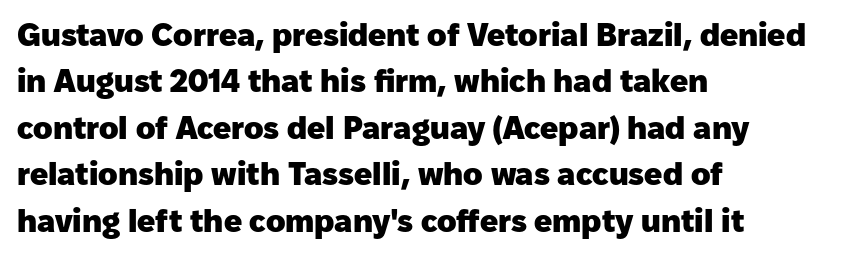
Q: Is the text bold? A: Yes.
Q: Is the text italic (slanted)? A: No, it is upright.
Q: Is the typeface a serif or a sans-serif typeface? A: Sans-serif.
Q: Is the text underlined? A: No.
Q: How is the paragraph aligned? A: Left-aligned.
Q: Is the spacing between letters normal or unusually wide? A: Normal.
Q: Is the spacing between lines tight, normal or loose? A: Normal.
Q: Width (condensed, normal, or wide)? A: Normal.
Q: Stroke contrast? A: Low.
Q: x-height? A: Medium.
Q: Monospaced? A: No.
